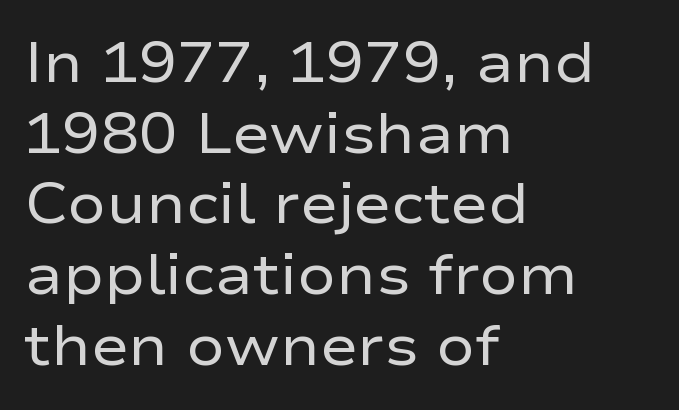
The image shows 57 px regular-weight, wide sans-serif type, upright; set left-aligned, line spacing 1.24x, normal letter spacing, not underlined; low stroke contrast and a medium x-height.
